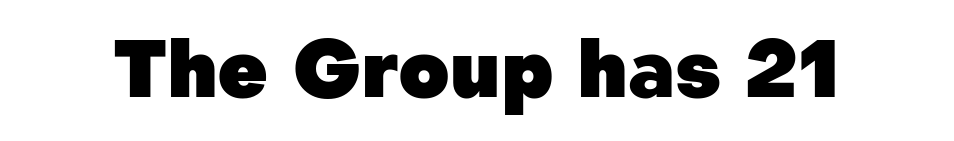
{"serif": "no", "italic": "no", "bold": "yes", "weight": "heavy", "width": "normal", "stroke_contrast": "low", "x_height": "medium", "monospaced": "no", "underline": "no", "letter_spacing": "normal", "letter_spacing_em": 0.0, "glyph_px": 79}
